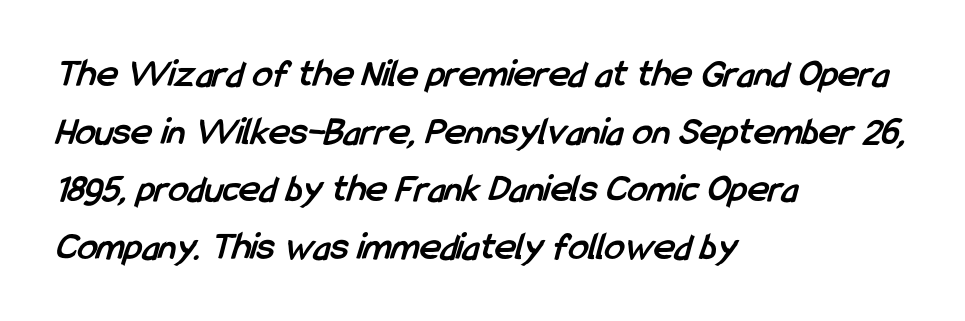
Q: Is the text bold? A: Yes.
Q: Is the typeface a serif or a sans-serif typeface? A: Sans-serif.
Q: Is the text underlined? A: No.
Q: How is the paragraph aligned? A: Left-aligned.
Q: Is the spacing between letters normal or unusually wide? A: Normal.
Q: Is the spacing between lines tight, normal or loose? A: Normal.
Q: Width (condensed, normal, or wide)? A: Condensed.
Q: Stroke contrast? A: Low.
Q: x-height? A: Medium.
Q: Monospaced? A: No.
